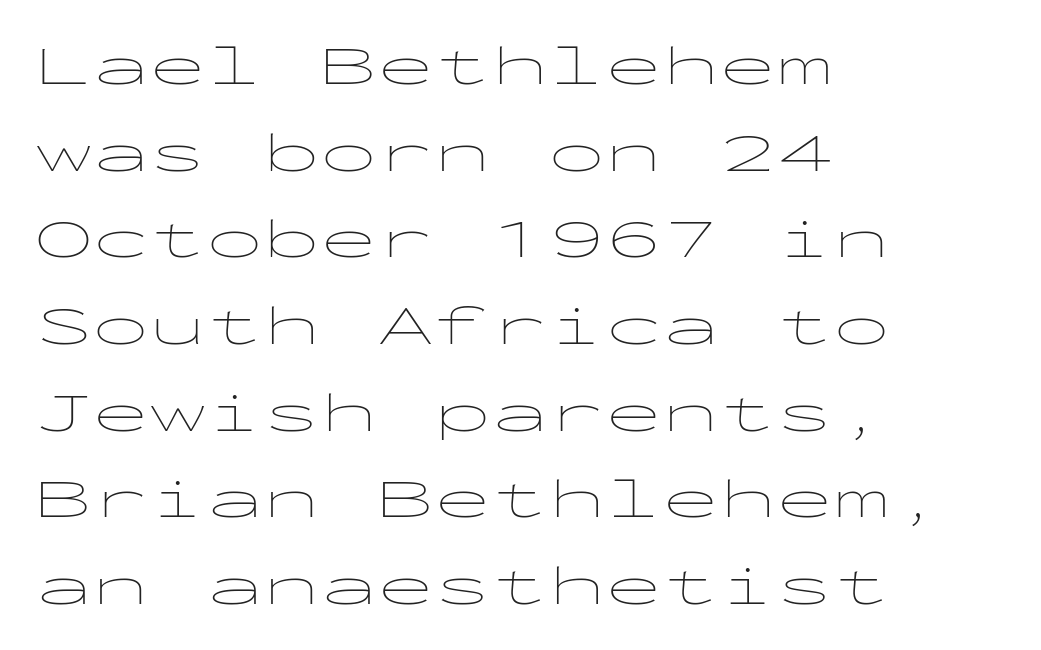
{"serif": "no", "italic": "no", "bold": "no", "weight": "thin", "width": "wide", "stroke_contrast": "low", "x_height": "medium", "monospaced": "yes", "underline": "no", "align": "left", "line_spacing": "normal", "line_spacing_ratio": 1.52, "letter_spacing": "normal", "letter_spacing_em": 0.0, "glyph_px": 57}
